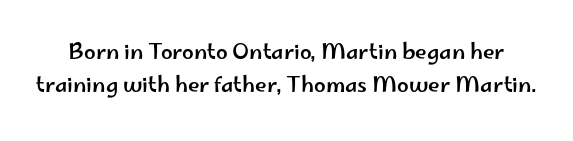
{"italic": "no", "underline": "no", "line_spacing": "normal", "line_spacing_ratio": 1.57, "letter_spacing": "normal", "letter_spacing_em": 0.0, "glyph_px": 21}
